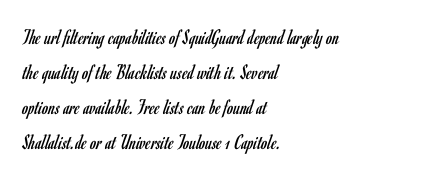
The image shows 22 px text type; set left-aligned, normal line spacing (1.59x), normal letter spacing, not underlined.
